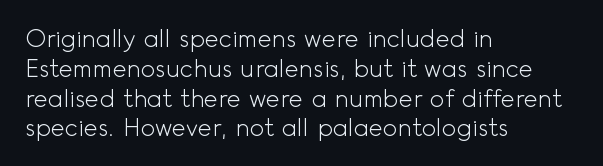
{"italic": "no", "bold": "no", "underline": "no", "align": "left", "line_spacing_ratio": 1.24, "letter_spacing": "normal", "letter_spacing_em": 0.0, "glyph_px": 24}
